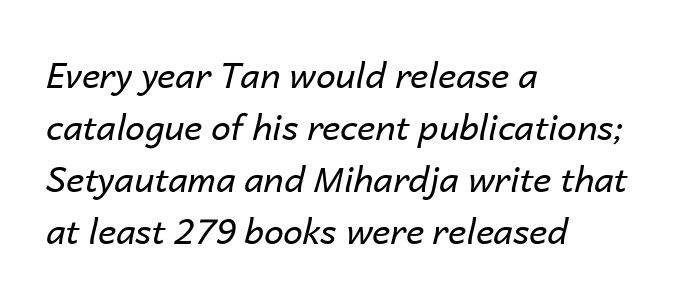
This rendering uses left alignment, leaving the right contour irregular. Reading down the column, the eye jumps a familiar distance to each next line. Emphasis-style slanted type is in use. Stems and bowls with no extra thickness — not bold. Check the space under the baseline: it is left empty.
